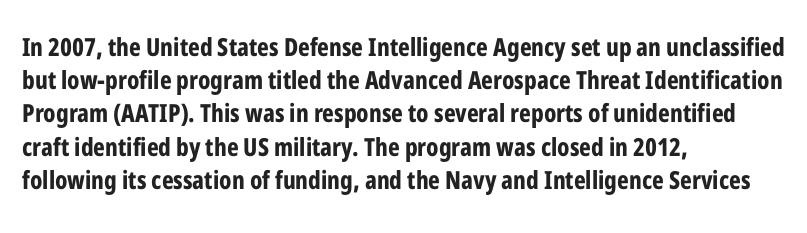
Q: Is the text bold? A: Yes.
Q: Is the text italic (slanted)? A: No, it is upright.
Q: Is the text underlined? A: No.
Q: How is the paragraph aligned? A: Left-aligned.
Q: Is the spacing between letters normal or unusually wide? A: Normal.
Q: Is the spacing between lines tight, normal or loose? A: Normal.
